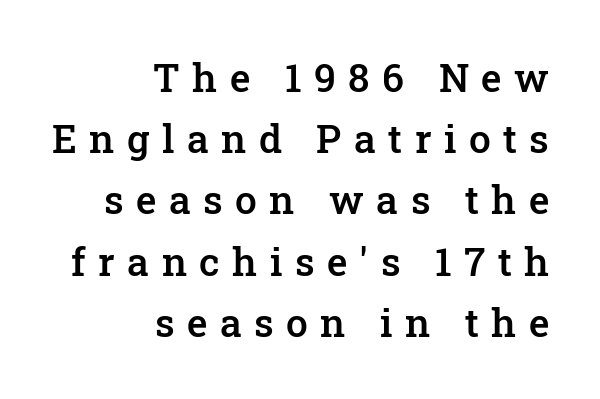
The image shows 39 px semibold serif type, upright; set right-aligned, normal line spacing (1.57x), unusually wide letter spacing (+0.32 em), not underlined; low stroke contrast and a medium x-height.
